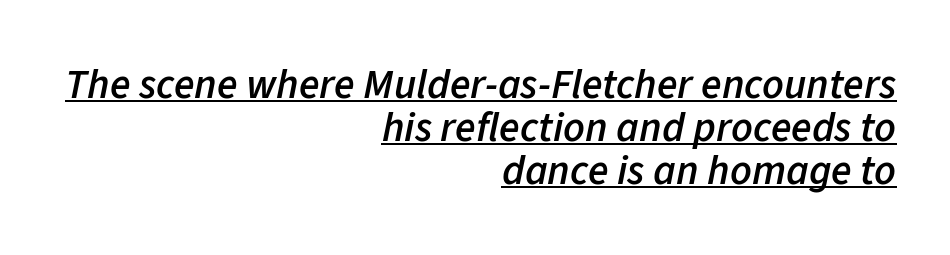
Q: Is the text bold? A: Semi-bold.
Q: Is the text italic (slanted)? A: Yes, it leans right by about 11 degrees.
Q: Is the text underlined? A: Yes.
Q: How is the paragraph aligned? A: Right-aligned.
Q: Is the spacing between letters normal or unusually wide? A: Normal.
Q: Is the spacing between lines tight, normal or loose? A: Tight.
Q: Width (condensed, normal, or wide)? A: Normal.
Q: Stroke contrast? A: Low.
Q: x-height? A: Medium.
Q: Monospaced? A: No.
